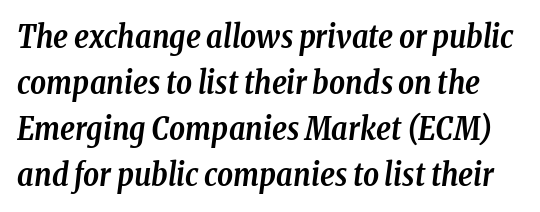
Normally led — the rows are evenly, conventionally spaced. The typography opts for an oblique posture over an upright one. A typesetter would label this face a serif. The passage shown is typed in a proportional face where columns would drift.
